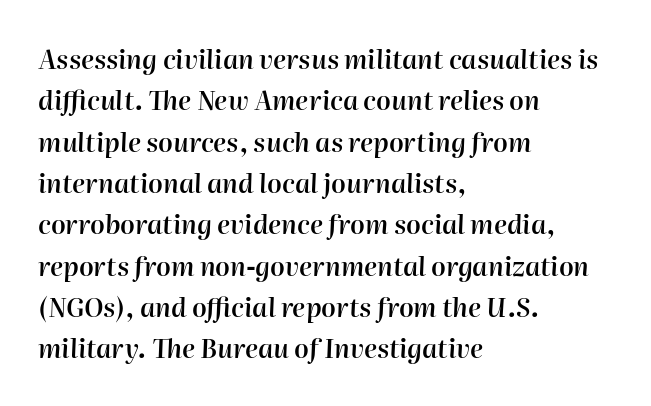
The specimen reads as italic at a glance. A bit beefed up — I'd call it semibold rather than bold. This rendering uses left alignment, leaving the right contour irregular. The space between consecutive lines is moderate.
